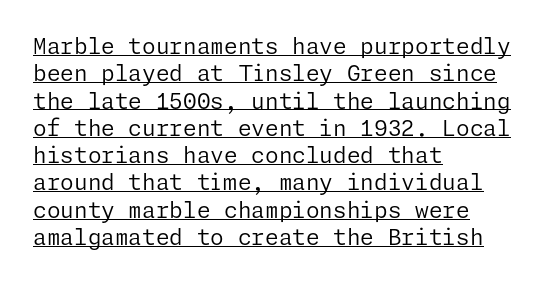
{"italic": "no", "bold": "no", "underline": "yes", "align": "left", "line_spacing_ratio": 1.24, "letter_spacing": "normal", "letter_spacing_em": 0.0, "glyph_px": 22}
